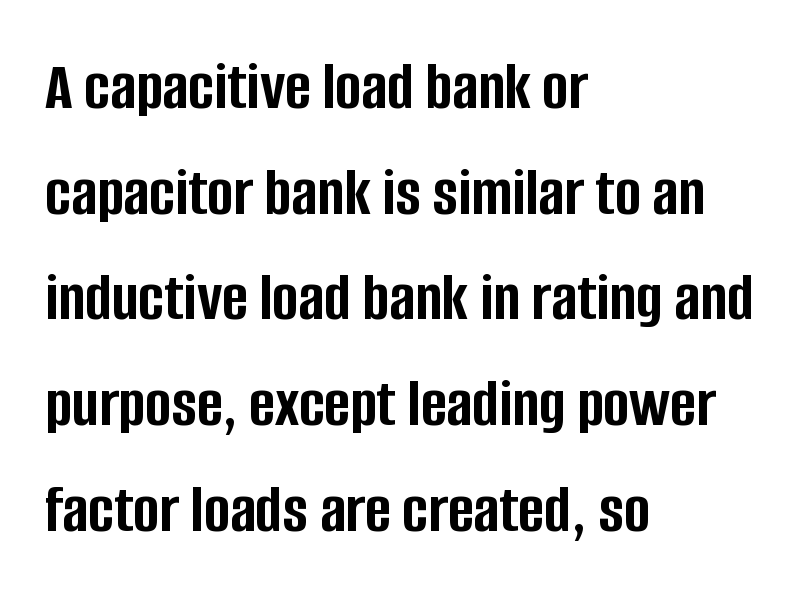
{"serif": "no", "italic": "no", "bold": "yes", "weight": "semibold", "width": "condensed", "stroke_contrast": "low", "x_height": "large", "monospaced": "no", "underline": "no", "align": "left", "line_spacing": "normal", "line_spacing_ratio": 1.51, "letter_spacing": "normal", "letter_spacing_em": 0.0, "glyph_px": 70}
